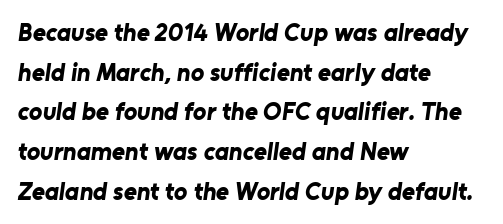
{"bold": "yes", "underline": "no", "align": "left", "line_spacing": "normal", "line_spacing_ratio": 1.59, "letter_spacing": "normal", "letter_spacing_em": 0.0, "glyph_px": 25}
